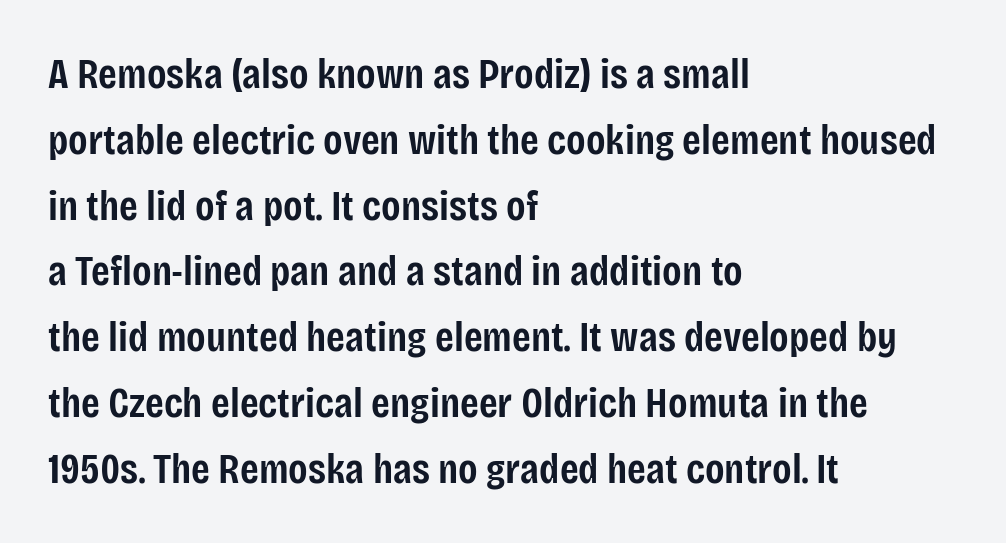
{"serif": "no", "italic": "no", "bold": "semi", "weight": "semibold", "width": "condensed", "stroke_contrast": "low", "x_height": "large", "monospaced": "no", "underline": "no", "align": "left", "line_spacing": "normal", "line_spacing_ratio": 1.53, "letter_spacing": "normal", "letter_spacing_em": 0.0, "glyph_px": 43}
